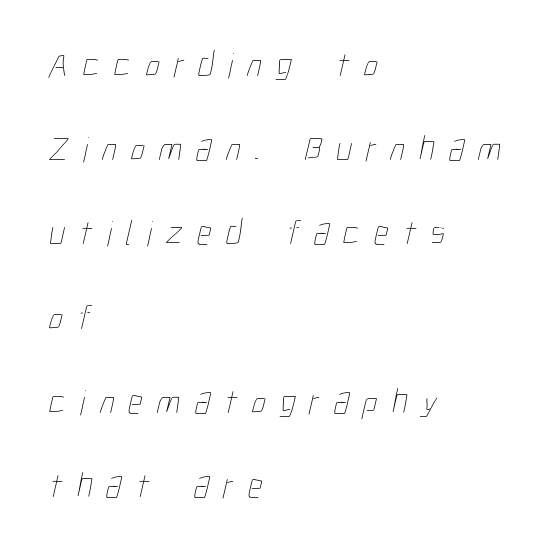
{"bold": "no", "weight": "thin", "width": "condensed", "stroke_contrast": "low", "x_height": "medium", "monospaced": "no", "underline": "no", "align": "left", "line_spacing": "loose", "line_spacing_ratio": 2.34, "letter_spacing": "wide", "letter_spacing_em": 0.39, "glyph_px": 36}
